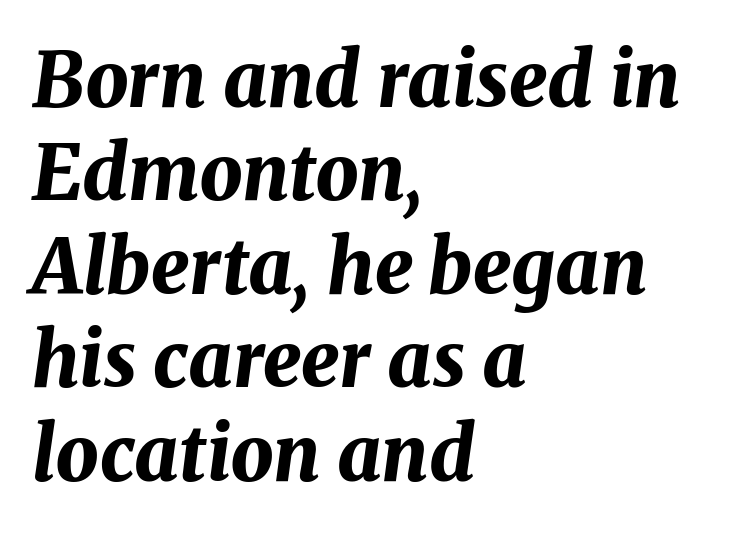
The image shows 76 px bold type, italic (leaning right); set left-aligned, line spacing 1.23x, normal letter spacing, not underlined; medium stroke contrast and a medium x-height.
